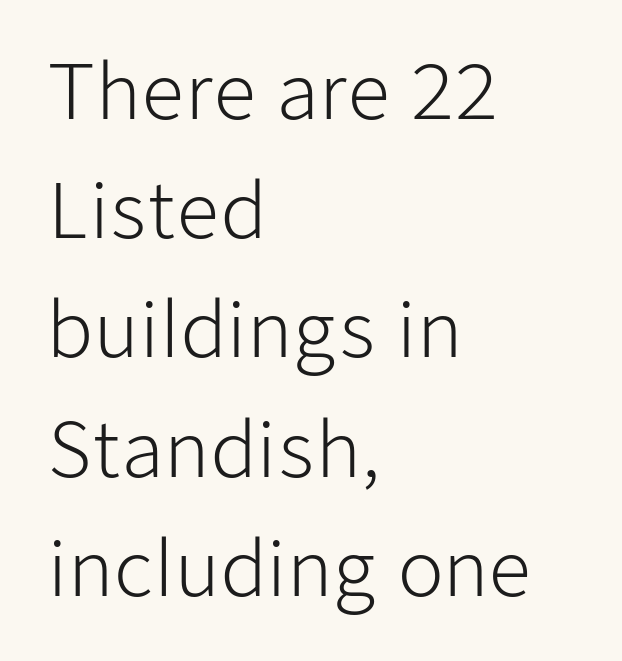
The image shows 75 px light sans-serif type, upright; set left-aligned, normal line spacing (1.59x), normal letter spacing, not underlined; low stroke contrast and a medium x-height.
